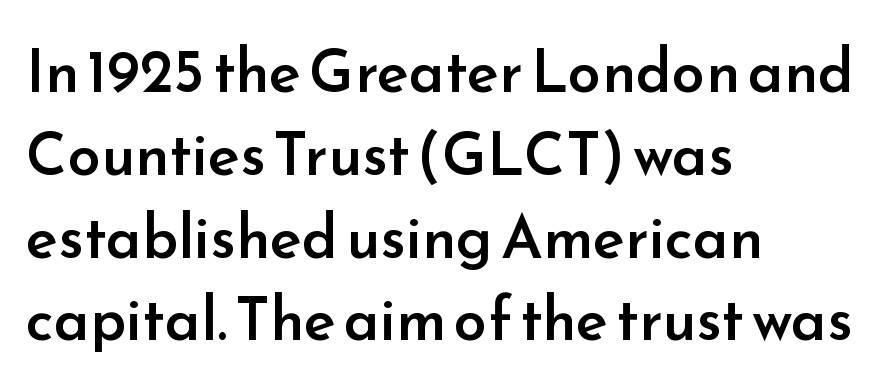
A typesetter would call this proportional, since set widths differ per character. Bare-footed words on every line. The letters carry no serifs — their stems end cleanly without finishing strokes. The rendering uses a moderate line-height, typical for paragraphs. No italicization has been applied; the sample stays upright.
